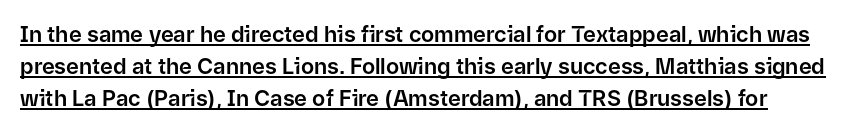
Q: Is the text italic (slanted)? A: No, it is upright.
Q: Is the text underlined? A: Yes.
Q: Is the spacing between letters normal or unusually wide? A: Normal.
Q: Is the spacing between lines tight, normal or loose? A: Normal.
